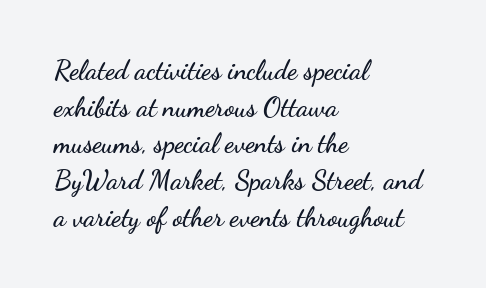
Alignment: flush left. The block of text has a typical density, with ordinary space between rows. Beneath every word, the page is bare. Compared with typical body copy, the letter spacing here is the same.
